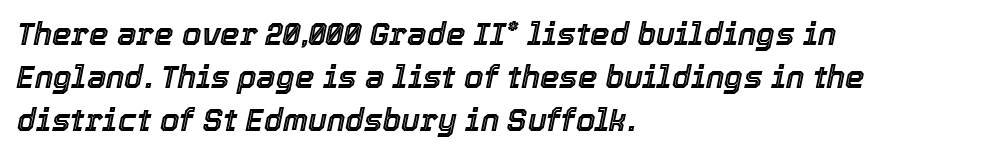
The image shows 31 px text type, italic (leaning right); set left-aligned, normal line spacing (1.39x), normal letter spacing, not underlined; a medium x-height.
